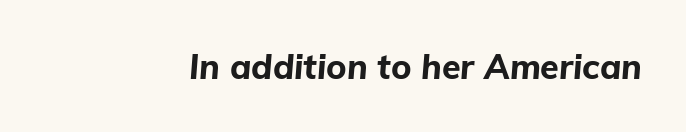
{"italic": "yes", "lean": "right", "slant_degrees": 5, "bold": "yes", "weight": "bold", "width": "normal", "stroke_contrast": "low", "x_height": "medium", "monospaced": "no", "underline": "no", "letter_spacing": "normal", "letter_spacing_em": 0.0, "glyph_px": 34}
